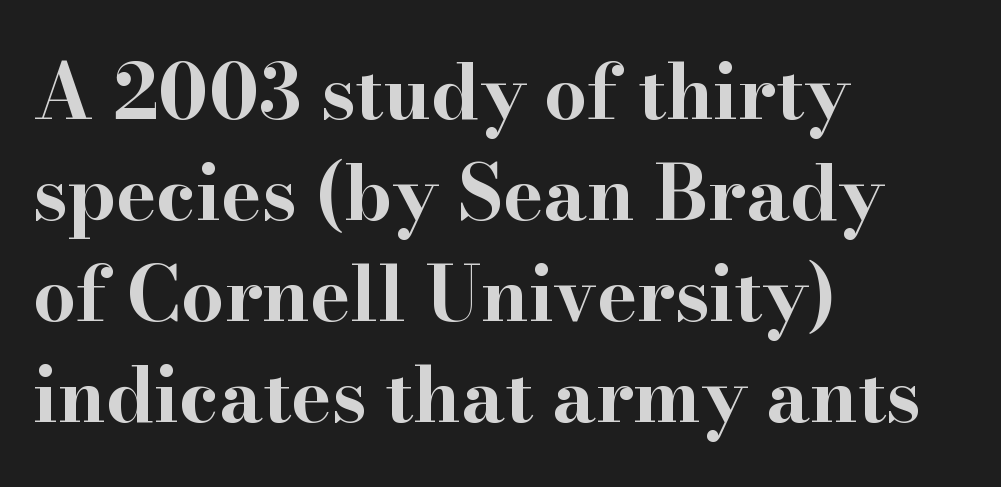
{"serif": "yes", "italic": "no", "bold": "yes", "weight": "bold", "width": "wide", "stroke_contrast": "high", "x_height": "small", "monospaced": "no", "underline": "no", "align": "left", "line_spacing": "normal", "line_spacing_ratio": 1.33, "letter_spacing": "normal", "letter_spacing_em": 0.0, "glyph_px": 76}
